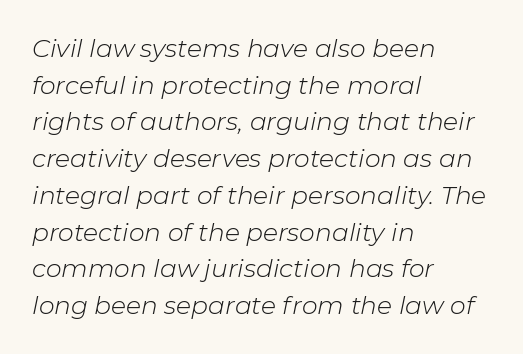
{"italic": "yes", "lean": "right", "slant_degrees": 11, "bold": "no", "underline": "no", "align": "left", "line_spacing": "normal", "line_spacing_ratio": 1.47, "letter_spacing": "normal", "letter_spacing_em": 0.0, "glyph_px": 25}
